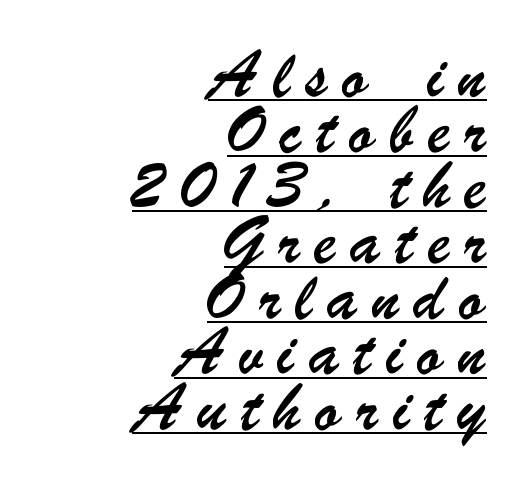
Q: Is the typeface a serif or a sans-serif typeface? A: Sans-serif.
Q: Is the text underlined? A: Yes.
Q: How is the paragraph aligned? A: Right-aligned.
Q: Is the spacing between letters normal or unusually wide? A: Unusually wide.
Q: Width (condensed, normal, or wide)? A: Condensed.
Q: Stroke contrast? A: Low.
Q: x-height? A: Small.
Q: Monospaced? A: No.
